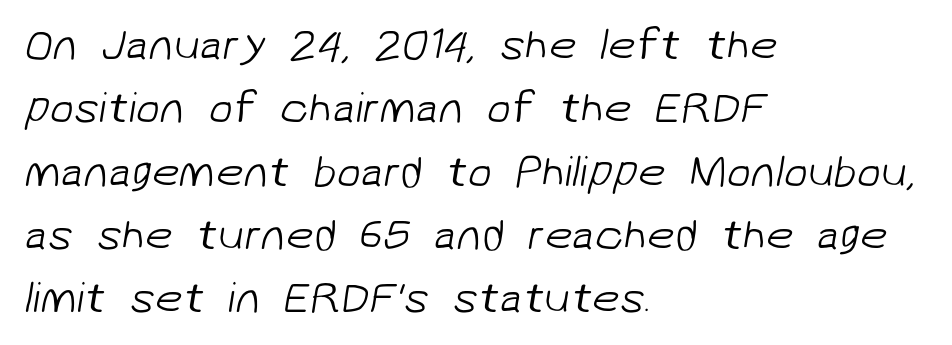
{"serif": "no", "bold": "no", "weight": "light", "width": "normal", "stroke_contrast": "low", "x_height": "medium", "monospaced": "no", "underline": "no", "align": "left", "line_spacing": "normal", "line_spacing_ratio": 1.44, "letter_spacing": "normal", "letter_spacing_em": 0.0, "glyph_px": 44}
